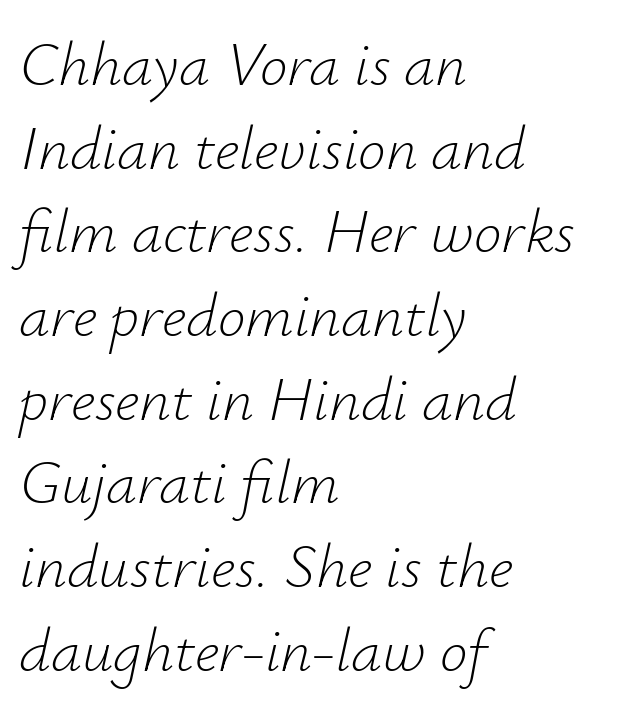
The lettering tilts uniformly, giving the passage an italic look. These lines are set flush left with a ragged right edge. The face used here is proportionally spaced, like ordinary book or web type. Compared with typical body copy, the letter spacing here is the same. Honestly, the row spacing looks completely unremarkable.
